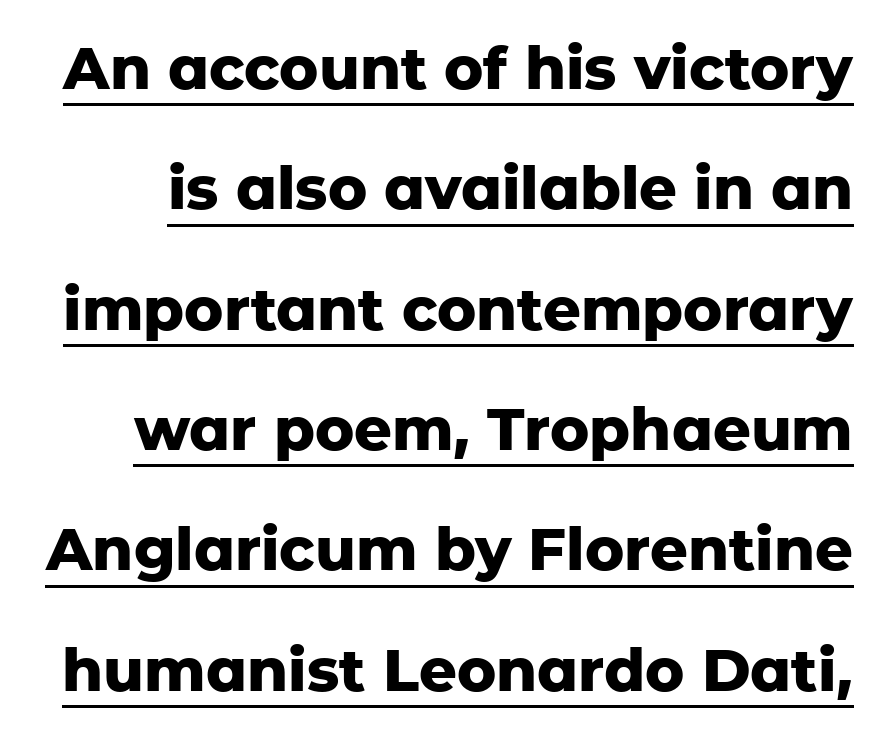
Q: Is the text bold? A: Yes.
Q: Is the text italic (slanted)? A: No, it is upright.
Q: Is the typeface a serif or a sans-serif typeface? A: Sans-serif.
Q: Is the text underlined? A: Yes.
Q: Is the spacing between letters normal or unusually wide? A: Normal.
Q: Is the spacing between lines tight, normal or loose? A: Loose.
Q: Width (condensed, normal, or wide)? A: Normal.
Q: Stroke contrast? A: Low.
Q: x-height? A: Medium.
Q: Monospaced? A: No.
